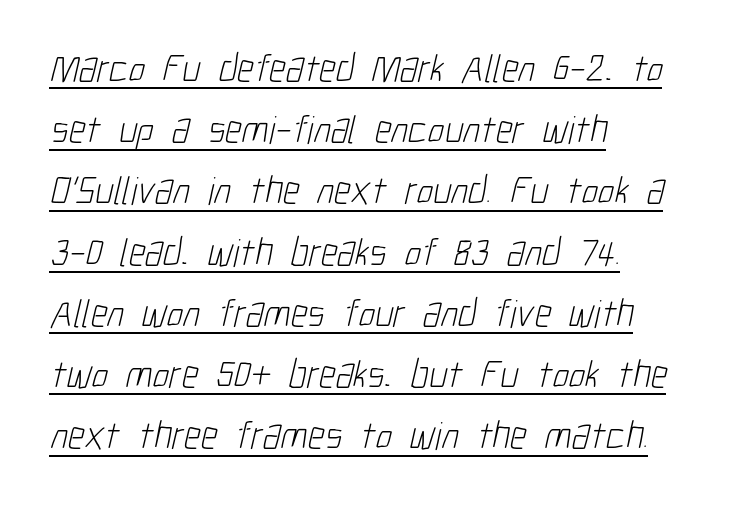
The image shows 40 px light, condensed sans-serif type; set left-aligned, normal line spacing (1.53x), normal letter spacing, underlined; low stroke contrast and a medium x-height.
